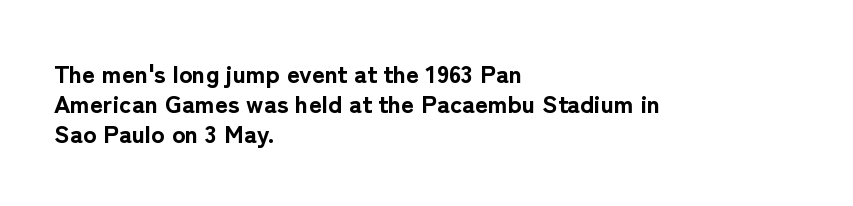
The passage shown is emphatically bold. The space directly below the letters is spotless. Tracking here is standard; glyphs follow each other at the usual distance. Where is the straight margin? On the left.
